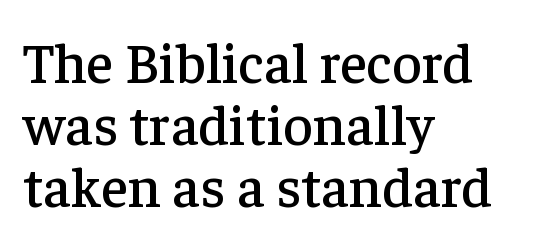
Q: Is the text italic (slanted)? A: No, it is upright.
Q: Is the typeface a serif or a sans-serif typeface? A: Serif.
Q: Is the text underlined? A: No.
Q: How is the paragraph aligned? A: Left-aligned.
Q: Is the spacing between letters normal or unusually wide? A: Normal.
Q: Is the spacing between lines tight, normal or loose? A: Tight.
Q: Width (condensed, normal, or wide)? A: Normal.
Q: Stroke contrast? A: Low.
Q: x-height? A: Medium.
Q: Monospaced? A: No.
